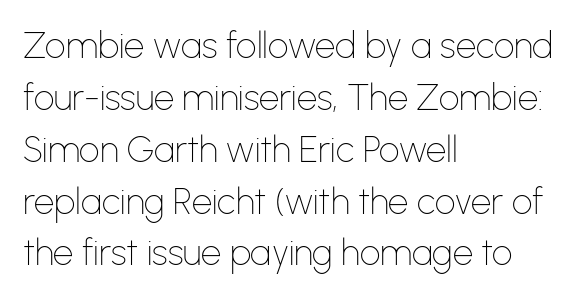
The image shows 36 px thin sans-serif type, upright; set left-aligned, normal line spacing (1.44x), normal letter spacing, not underlined; low stroke contrast and a medium x-height.
